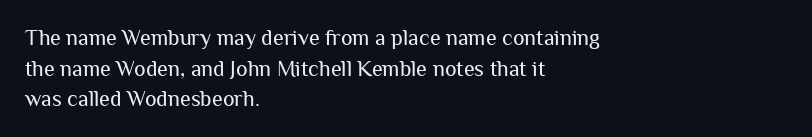
The image shows 22 px text type, upright; set left-aligned, normal line spacing (1.39x), normal letter spacing, not underlined.
